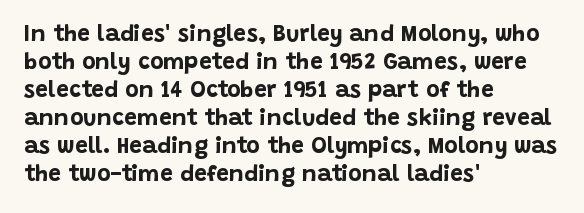
Q: Is the text bold? A: Yes.
Q: Is the text italic (slanted)? A: No, it is upright.
Q: Is the text underlined? A: No.
Q: How is the paragraph aligned? A: Left-aligned.
Q: Is the spacing between letters normal or unusually wide? A: Normal.
